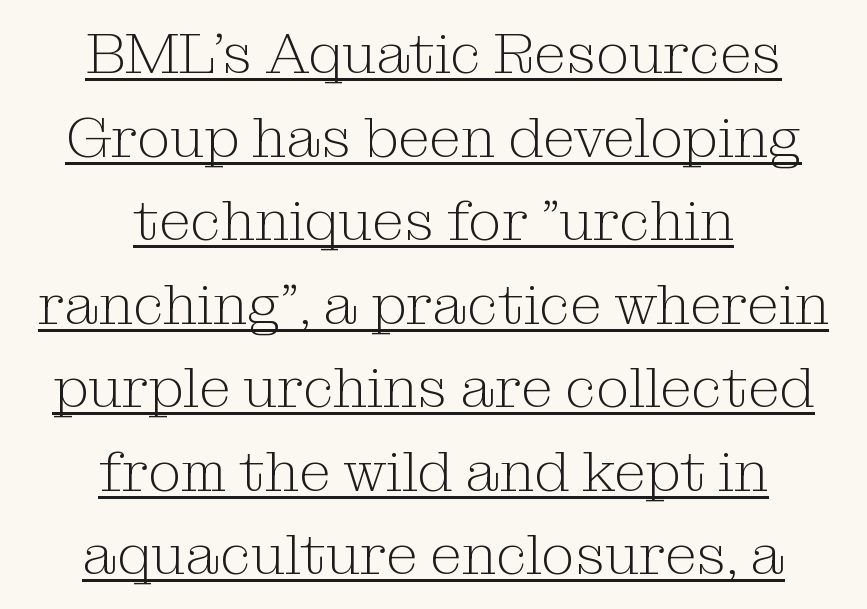
What stands out about the letter spacing? Nothing — it is the standard amount. These lines are rendered in a variable-pitch font. Ordinary non-slanted type is in use. Beneath each row of characters lies a ruled line.
